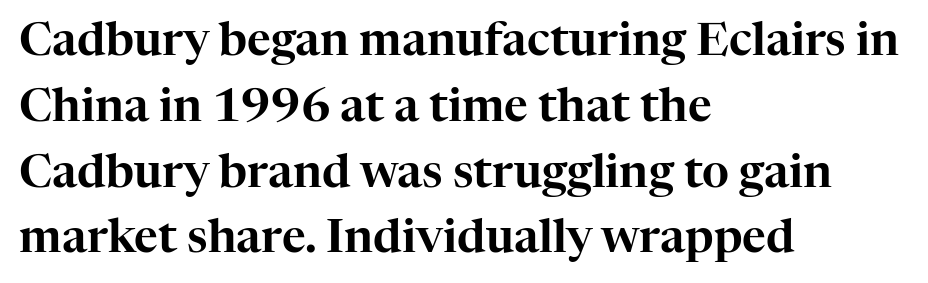
The image shows 46 px serif type, upright; set left-aligned, normal line spacing (1.43x), normal letter spacing, not underlined; high stroke contrast and a medium x-height.
